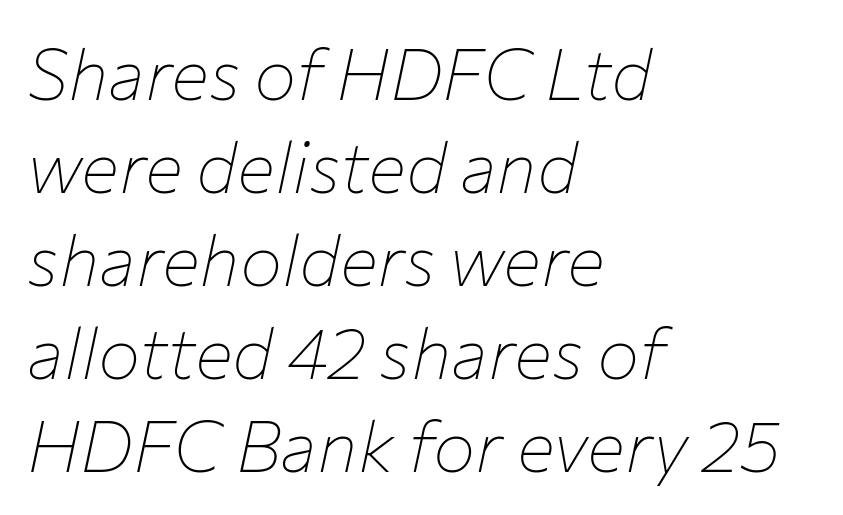
{"italic": "yes", "lean": "right", "slant_degrees": 12, "bold": "no", "weight": "thin", "width": "normal", "stroke_contrast": "low", "x_height": "medium", "monospaced": "no", "underline": "no", "align": "left", "line_spacing": "normal", "line_spacing_ratio": 1.31, "letter_spacing": "normal", "letter_spacing_em": 0.0, "glyph_px": 71}
